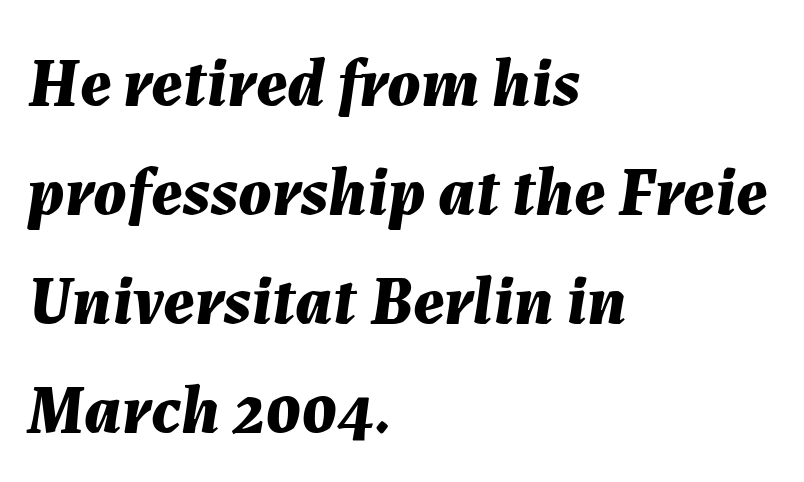
Each glyph is drawn with heavy, bold strokes. Here the designer chose a conventional face with non-uniform glyph widths. Interline gaps are of average width in this sample. The rag falls on the right side of this text block.
